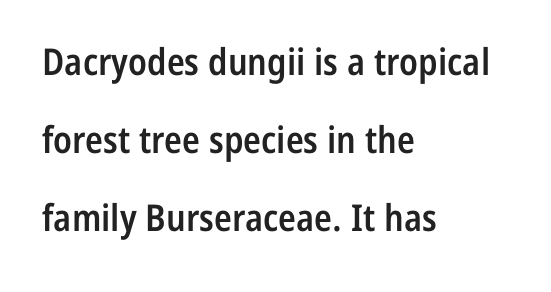
The image shows 37 px semibold, condensed sans-serif type, upright; set left-aligned, loose line spacing (2.11x), normal letter spacing, not underlined; low stroke contrast and a medium x-height.
